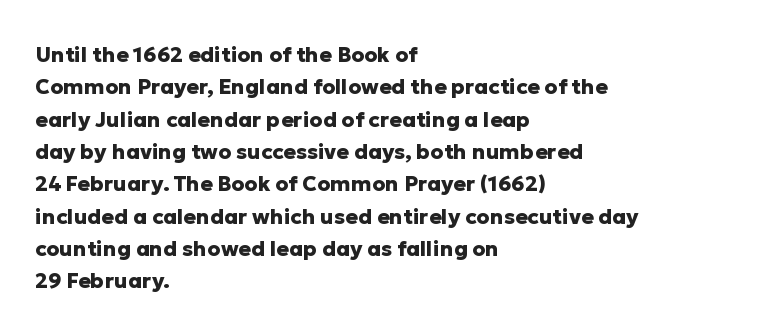
Q: Is the text bold? A: Yes.
Q: Is the text italic (slanted)? A: No, it is upright.
Q: Is the text underlined? A: No.
Q: How is the paragraph aligned? A: Left-aligned.
Q: Is the spacing between letters normal or unusually wide? A: Normal.
Q: Is the spacing between lines tight, normal or loose? A: Normal.
